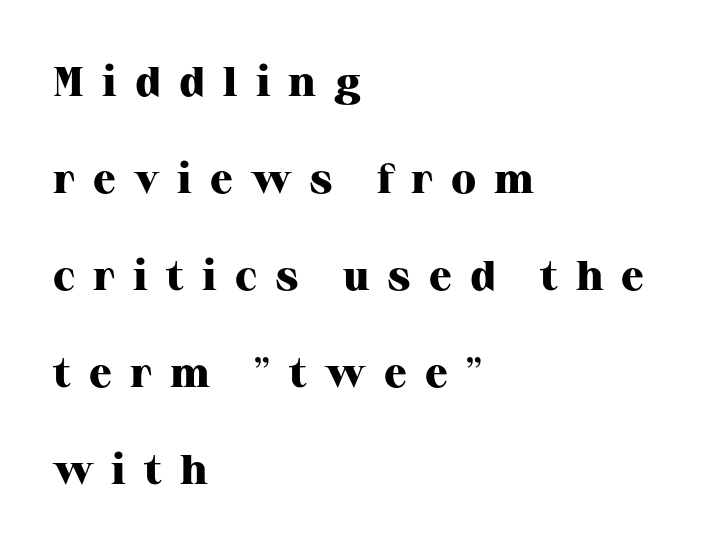
Q: Is the text bold? A: Yes.
Q: Is the text italic (slanted)? A: No, it is upright.
Q: Is the typeface a serif or a sans-serif typeface? A: Serif.
Q: Is the text underlined? A: No.
Q: How is the paragraph aligned? A: Left-aligned.
Q: Is the spacing between letters normal or unusually wide? A: Unusually wide.
Q: Is the spacing between lines tight, normal or loose? A: Loose.
Q: Width (condensed, normal, or wide)? A: Normal.
Q: Stroke contrast? A: High.
Q: x-height? A: Medium.
Q: Monospaced? A: No.
